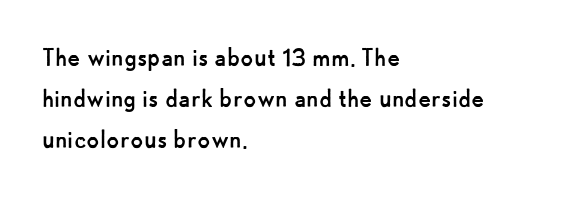
Q: Is the text bold? A: No.
Q: Is the text italic (slanted)? A: No, it is upright.
Q: Is the typeface a serif or a sans-serif typeface? A: Sans-serif.
Q: Is the text underlined? A: No.
Q: How is the paragraph aligned? A: Left-aligned.
Q: Is the spacing between letters normal or unusually wide? A: Normal.
Q: Is the spacing between lines tight, normal or loose? A: Normal.
Q: Width (condensed, normal, or wide)? A: Normal.
Q: Stroke contrast? A: Low.
Q: x-height? A: Small.
Q: Monospaced? A: No.
